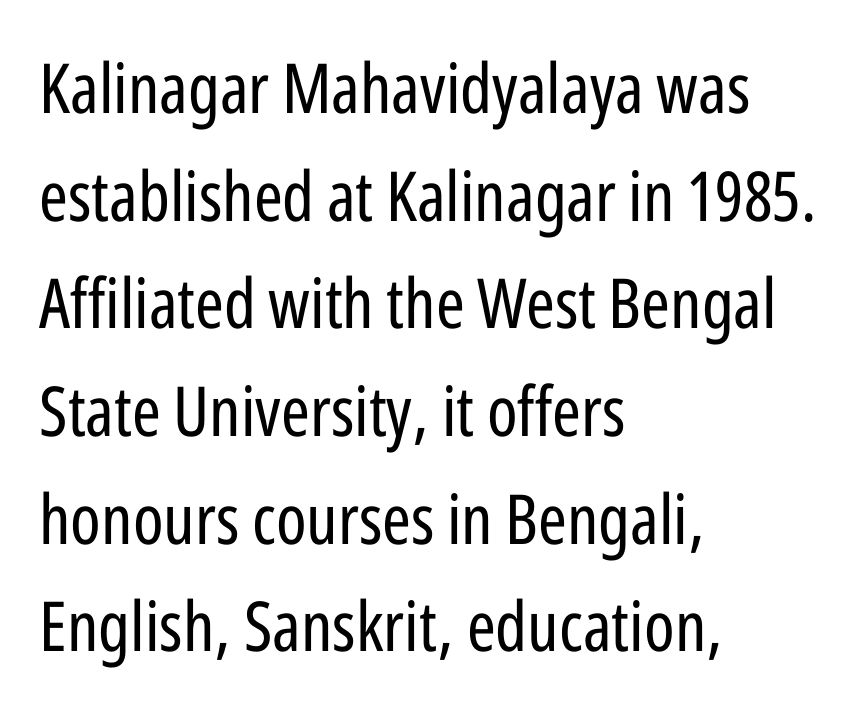
Q: Is the text bold? A: No.
Q: Is the text italic (slanted)? A: No, it is upright.
Q: Is the typeface a serif or a sans-serif typeface? A: Sans-serif.
Q: Is the text underlined? A: No.
Q: How is the paragraph aligned? A: Left-aligned.
Q: Is the spacing between letters normal or unusually wide? A: Normal.
Q: Is the spacing between lines tight, normal or loose? A: Normal.
Q: Width (condensed, normal, or wide)? A: Condensed.
Q: Stroke contrast? A: Low.
Q: x-height? A: Medium.
Q: Monospaced? A: No.
